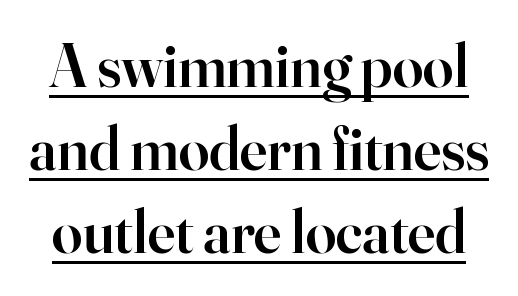
{"serif": "yes", "italic": "no", "bold": "semi", "weight": "semibold", "width": "normal", "stroke_contrast": "high", "x_height": "small", "monospaced": "no", "underline": "yes", "line_spacing": "normal", "line_spacing_ratio": 1.36, "letter_spacing": "normal", "letter_spacing_em": 0.0, "glyph_px": 61}
